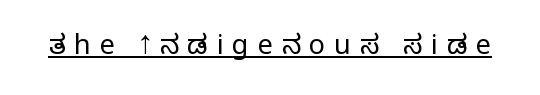
{"italic": "no", "bold": "no", "underline": "yes", "letter_spacing": "wide", "letter_spacing_em": 0.32, "glyph_px": 27}
